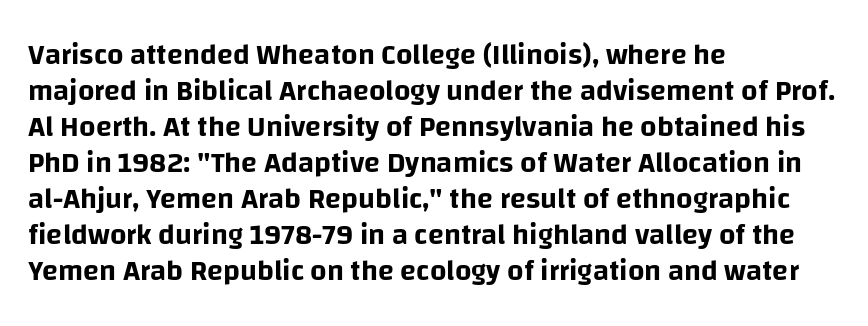
The image shows 29 px sans-serif type, upright; set left-aligned, line spacing 1.24x, normal letter spacing, not underlined; low stroke contrast and a large x-height.
